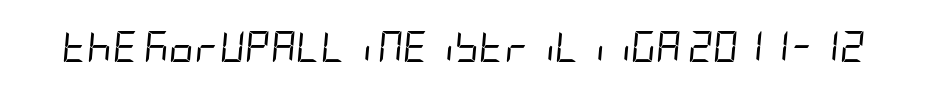
Q: Is the text bold? A: No.
Q: Is the text italic (slanted)? A: Yes, it leans right by about 5 degrees.
Q: Is the text underlined? A: No.
Q: Is the spacing between letters normal or unusually wide? A: Normal.
Q: Width (condensed, normal, or wide)? A: Condensed.
Q: Stroke contrast? A: Low.
Q: x-height? A: Large.
